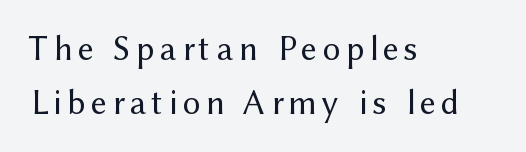
{"serif": "no", "italic": "no", "bold": "no", "weight": "regular", "width": "normal", "stroke_contrast": "medium", "x_height": "medium", "monospaced": "no", "underline": "no", "align": "left", "line_spacing": "normal", "line_spacing_ratio": 1.53, "glyph_px": 35}
